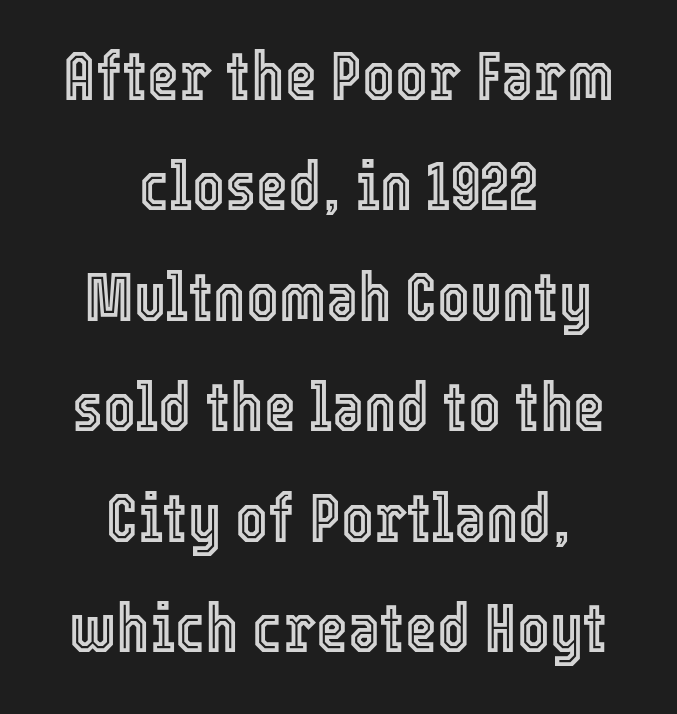
Varying glyph widths throughout — classic text-font behaviour. Clear beneath every line of the passage. The lettering holds an erect, upright posture throughout. The tracking reads as untouched default to a designer's eye. The block of text has a typical density, with ordinary space between rows.
